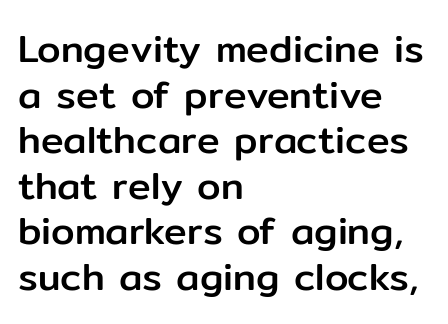
{"serif": "no", "italic": "no", "width": "normal", "stroke_contrast": "low", "x_height": "medium", "monospaced": "no", "underline": "no", "align": "left", "line_spacing_ratio": 1.2, "letter_spacing": "normal", "letter_spacing_em": 0.0, "glyph_px": 38}
